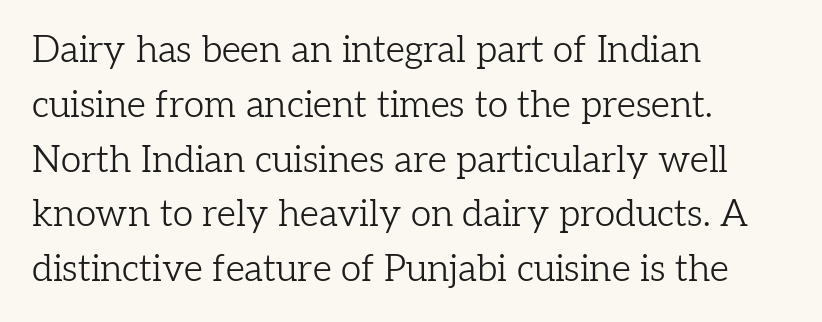
{"serif": "yes", "italic": "no", "bold": "no", "weight": "light", "width": "normal", "stroke_contrast": "low", "x_height": "medium", "monospaced": "no", "underline": "no", "align": "left", "line_spacing": "normal", "line_spacing_ratio": 1.48, "letter_spacing": "normal", "letter_spacing_em": 0.0, "glyph_px": 37}
